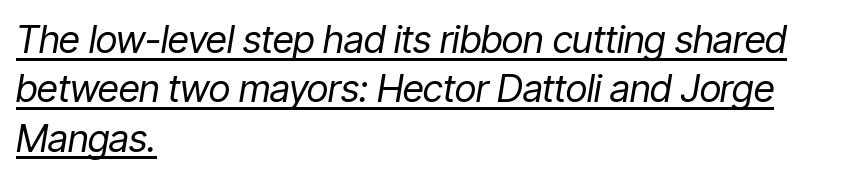
The face used here is rendered with its standard letterfit. The font's italic variant was chosen for this text. No extra ink here — the face is not bold. A typesetter would call this proportional, since set widths differ per character. Interline gaps are of average width in this sample.
